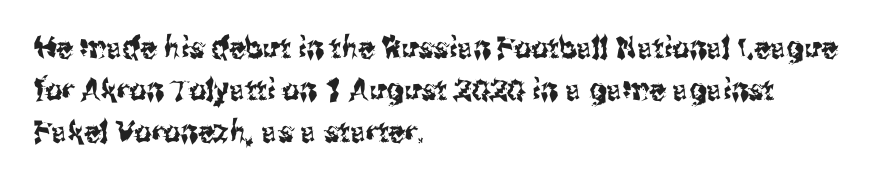
The image shows 30 px condensed sans-serif type, upright; set left-aligned, normal line spacing (1.4x), normal letter spacing, not underlined; medium stroke contrast and a medium x-height.
